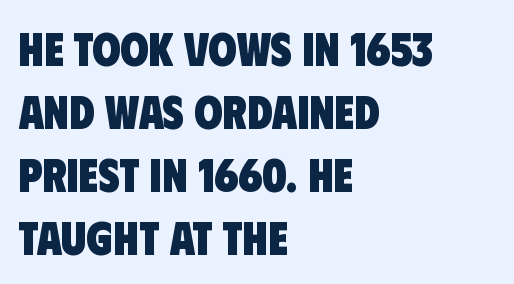
{"serif": "no", "bold": "yes", "weight": "heavy", "width": "condensed", "stroke_contrast": "low", "x_height": "large", "monospaced": "no", "underline": "no", "align": "left", "line_spacing": "normal", "line_spacing_ratio": 1.37, "letter_spacing": "normal", "letter_spacing_em": 0.0, "glyph_px": 46}
